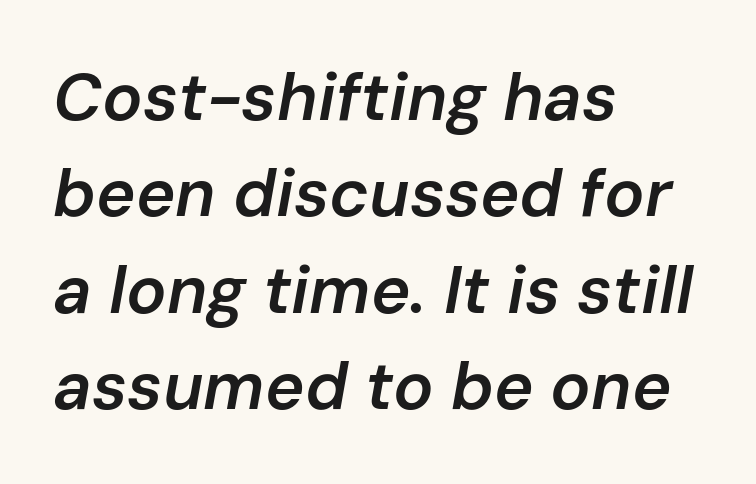
Q: Is the text bold? A: Semi-bold.
Q: Is the text italic (slanted)? A: Yes, it leans right by about 10 degrees.
Q: Is the text underlined? A: No.
Q: How is the paragraph aligned? A: Left-aligned.
Q: Is the spacing between letters normal or unusually wide? A: Normal.
Q: Is the spacing between lines tight, normal or loose? A: Normal.
Q: Width (condensed, normal, or wide)? A: Normal.
Q: Stroke contrast? A: Low.
Q: x-height? A: Medium.
Q: Monospaced? A: No.
